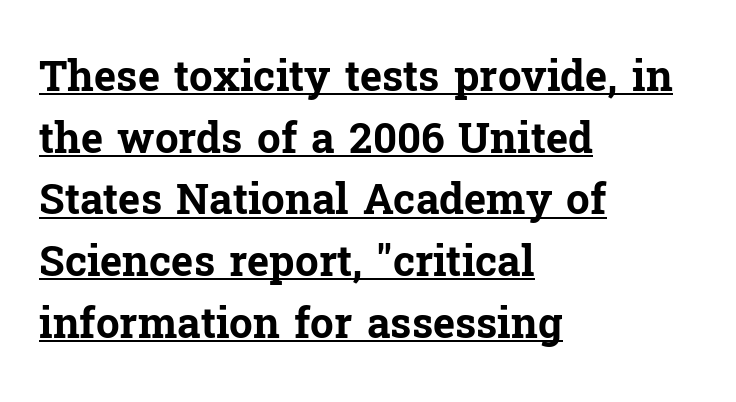
Q: Is the text bold? A: Yes.
Q: Is the text italic (slanted)? A: No, it is upright.
Q: Is the typeface a serif or a sans-serif typeface? A: Serif.
Q: Is the text underlined? A: Yes.
Q: How is the paragraph aligned? A: Left-aligned.
Q: Is the spacing between letters normal or unusually wide? A: Normal.
Q: Is the spacing between lines tight, normal or loose? A: Normal.
Q: Width (condensed, normal, or wide)? A: Normal.
Q: Stroke contrast? A: Low.
Q: x-height? A: Medium.
Q: Monospaced? A: No.
